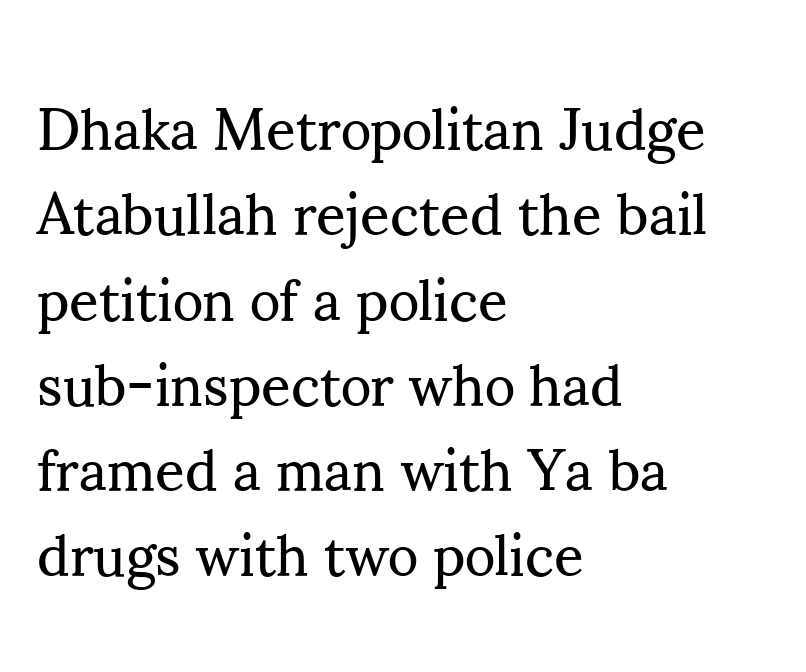
Does the type have serifs? Yes, each stem ends in a small foot. Do the characters align in a grid? No, the font is proportional. In terms of posture, this sample is upright. A normal amount of white space separates one row of letters from the next.
